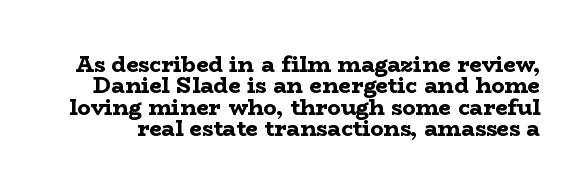
The lettering stays uniformly vertical, giving the passage a roman look. If you measured baseline to baseline, you'd find a short distance. Compared with typical body copy, the letter spacing here is the same. Strokes here are thick enough to call this a true bold.
